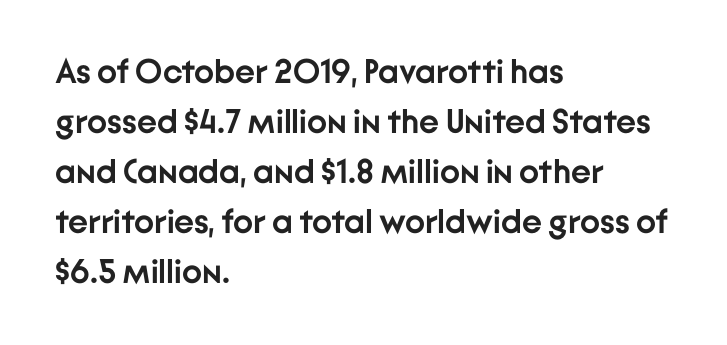
The image shows 34 px semibold sans-serif type, upright; set left-aligned, normal line spacing (1.47x), normal letter spacing, not underlined; low stroke contrast and a medium x-height.
